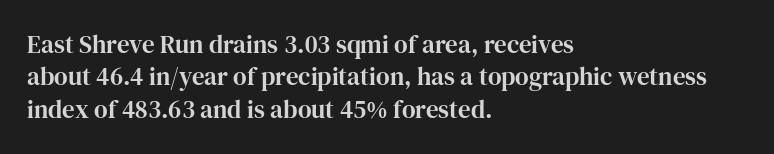
The image shows 25 px text type, upright; set left-aligned, normal line spacing (1.3x), normal letter spacing, not underlined.
